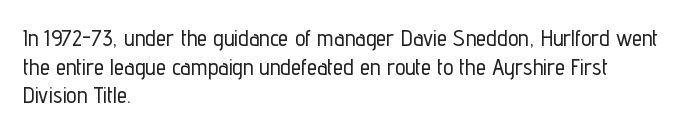
The image shows 23 px text type, upright; set left-aligned, normal line spacing (1.25x), normal letter spacing, not underlined.
